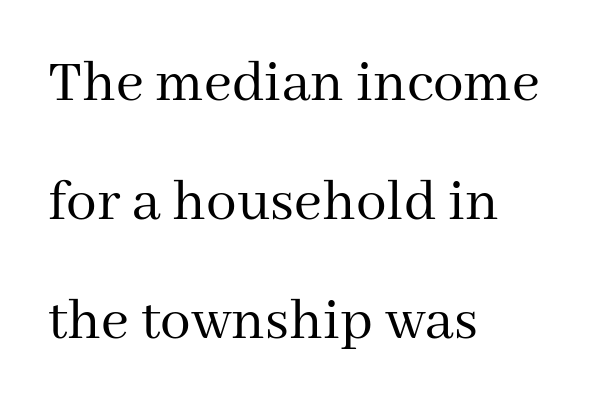
Q: Is the text bold? A: No.
Q: Is the text italic (slanted)? A: No, it is upright.
Q: Is the typeface a serif or a sans-serif typeface? A: Serif.
Q: Is the text underlined? A: No.
Q: How is the paragraph aligned? A: Left-aligned.
Q: Is the spacing between letters normal or unusually wide? A: Normal.
Q: Is the spacing between lines tight, normal or loose? A: Loose.
Q: Width (condensed, normal, or wide)? A: Normal.
Q: Stroke contrast? A: Medium.
Q: x-height? A: Medium.
Q: Monospaced? A: No.
